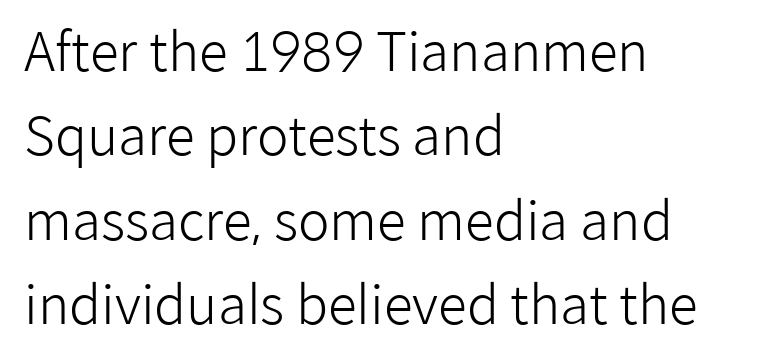
The image shows 53 px light sans-serif type, upright; set left-aligned, normal line spacing (1.59x), normal letter spacing, not underlined; low stroke contrast and a medium x-height.
